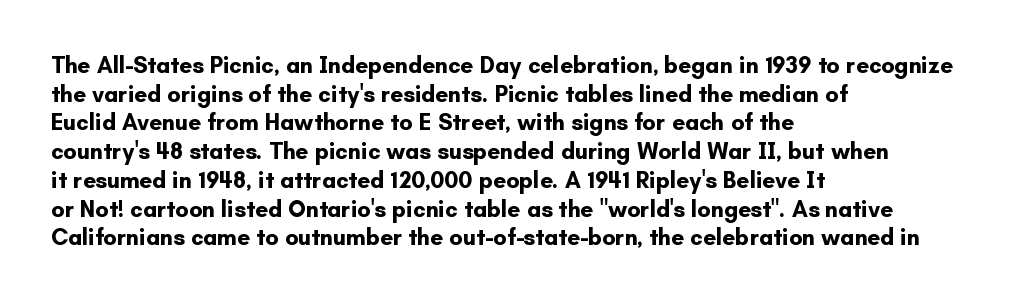
In CSS terms this would be text-align: left. On the weight axis this lands at bold, roughly 700. No word sits above an underline. Regarding leading, the lines here are spaced in the standard way. Quick note: not italic, upright. Glyph-to-glyph distance matches everyday printed text.
